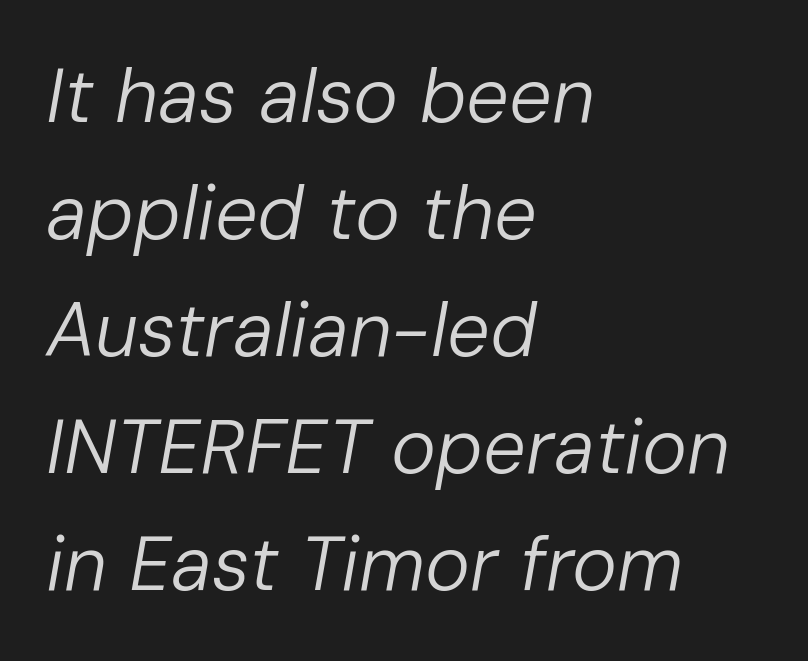
Q: Is the text bold? A: No.
Q: Is the text italic (slanted)? A: Yes, it leans right by about 10 degrees.
Q: Is the text underlined? A: No.
Q: How is the paragraph aligned? A: Left-aligned.
Q: Is the spacing between letters normal or unusually wide? A: Normal.
Q: Is the spacing between lines tight, normal or loose? A: Normal.
Q: Width (condensed, normal, or wide)? A: Normal.
Q: Stroke contrast? A: Low.
Q: x-height? A: Medium.
Q: Monospaced? A: No.
